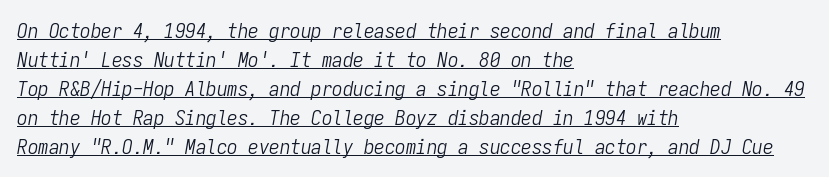
Q: Is the text bold? A: No.
Q: Is the text italic (slanted)? A: Yes, it leans right by about 9 degrees.
Q: Is the text underlined? A: Yes.
Q: How is the paragraph aligned? A: Left-aligned.
Q: Is the spacing between letters normal or unusually wide? A: Normal.
Q: Is the spacing between lines tight, normal or loose? A: Normal.
